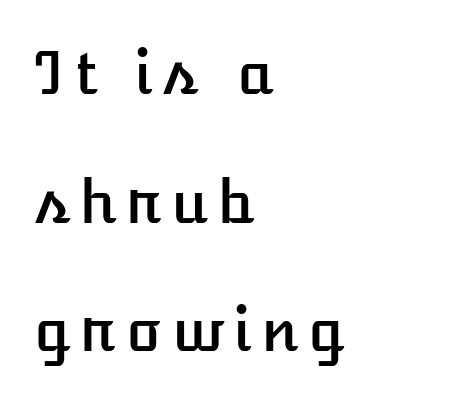
The image shows 59 px text type, upright; set left-aligned, loose line spacing (2.18x), not underlined; low stroke contrast and a medium x-height.
